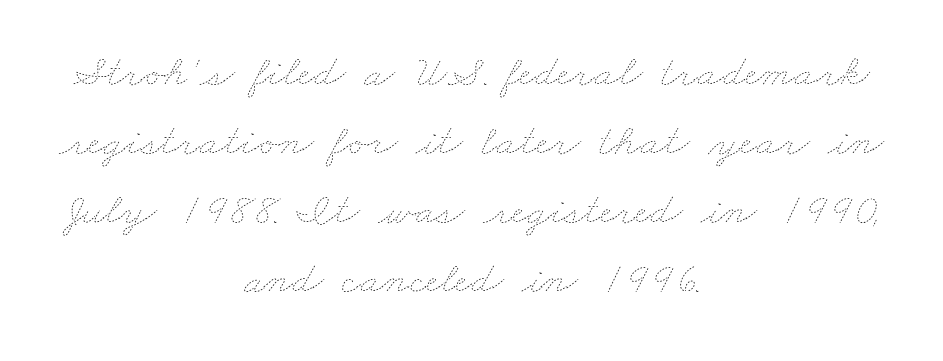
Q: Is the text bold? A: No.
Q: Is the text underlined? A: No.
Q: How is the paragraph aligned? A: Centered.
Q: Is the spacing between letters normal or unusually wide? A: Normal.
Q: Is the spacing between lines tight, normal or loose? A: Normal.
Q: Width (condensed, normal, or wide)? A: Wide.
Q: Stroke contrast? A: Low.
Q: x-height? A: Small.
Q: Monospaced? A: No.
